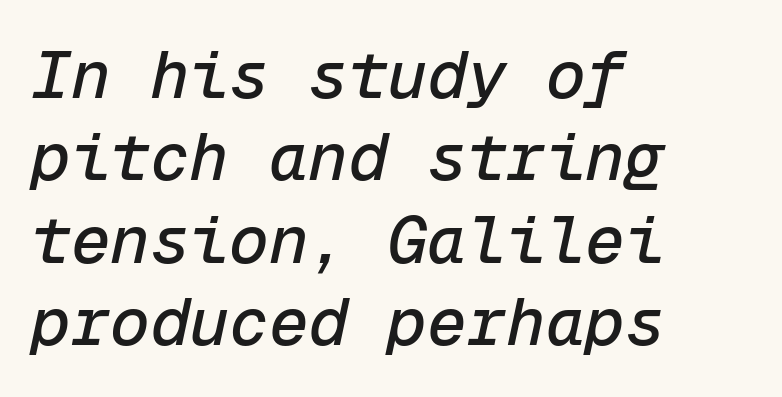
Q: Is the text italic (slanted)? A: Yes, it leans right by about 12 degrees.
Q: Is the text underlined? A: No.
Q: How is the paragraph aligned? A: Left-aligned.
Q: Is the spacing between letters normal or unusually wide? A: Normal.
Q: Is the spacing between lines tight, normal or loose? A: Normal.
Q: Width (condensed, normal, or wide)? A: Normal.
Q: Stroke contrast? A: Low.
Q: x-height? A: Medium.
Q: Monospaced? A: Yes.
